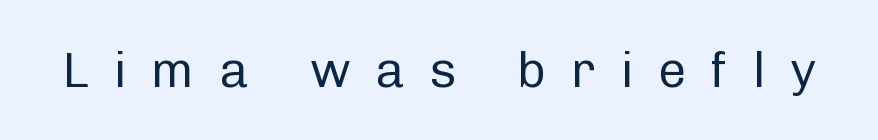
Q: Is the text bold? A: No.
Q: Is the text italic (slanted)? A: No, it is upright.
Q: Is the typeface a serif or a sans-serif typeface? A: Sans-serif.
Q: Is the text underlined? A: No.
Q: Is the spacing between letters normal or unusually wide? A: Unusually wide.
Q: Width (condensed, normal, or wide)? A: Normal.
Q: Stroke contrast? A: Low.
Q: x-height? A: Medium.
Q: Monospaced? A: No.
